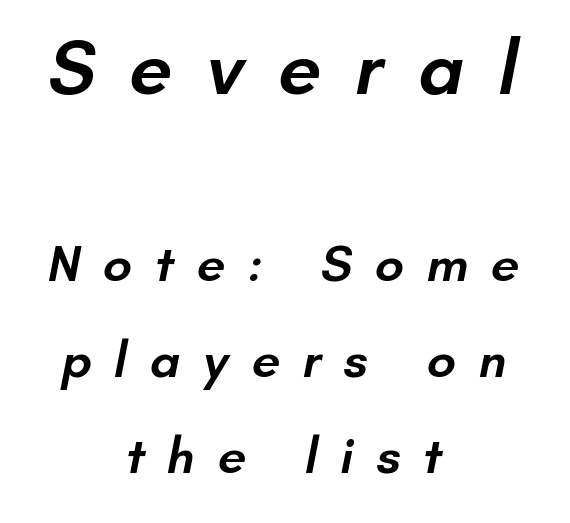
The image shows 77 px semibold sans-serif type; set centered, line spacing 1.88x, unusually wide letter spacing (+0.44 em), not underlined; the first (top) block is 1.51x larger; low stroke contrast and a small x-height.
